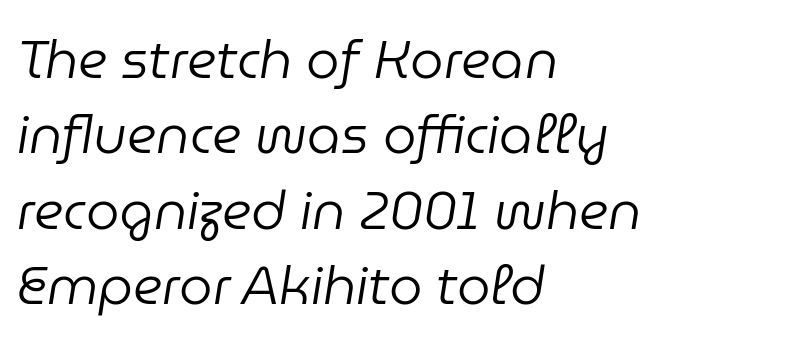
Q: Is the text bold? A: No.
Q: Is the text italic (slanted)? A: Yes, it leans right by about 9 degrees.
Q: Is the text underlined? A: No.
Q: How is the paragraph aligned? A: Left-aligned.
Q: Is the spacing between letters normal or unusually wide? A: Normal.
Q: Is the spacing between lines tight, normal or loose? A: Normal.
Q: Width (condensed, normal, or wide)? A: Normal.
Q: Stroke contrast? A: Low.
Q: x-height? A: Medium.
Q: Monospaced? A: No.
